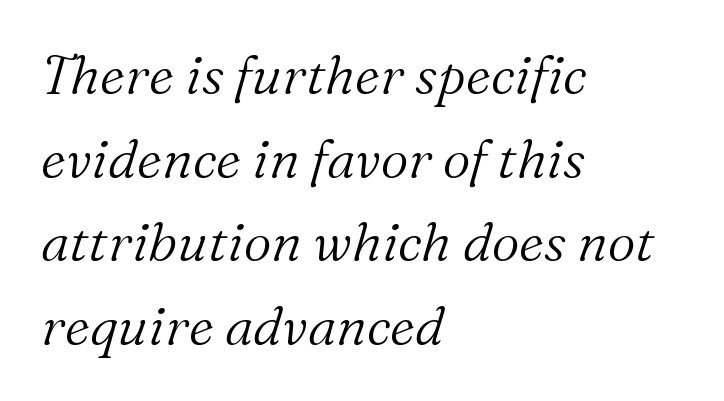
Q: Is the text bold? A: No.
Q: Is the text italic (slanted)? A: Yes, it leans right by about 16 degrees.
Q: Is the typeface a serif or a sans-serif typeface? A: Serif.
Q: Is the text underlined? A: No.
Q: How is the paragraph aligned? A: Left-aligned.
Q: Is the spacing between letters normal or unusually wide? A: Normal.
Q: Is the spacing between lines tight, normal or loose? A: Normal.
Q: Width (condensed, normal, or wide)? A: Normal.
Q: Stroke contrast? A: Medium.
Q: x-height? A: Medium.
Q: Monospaced? A: No.
